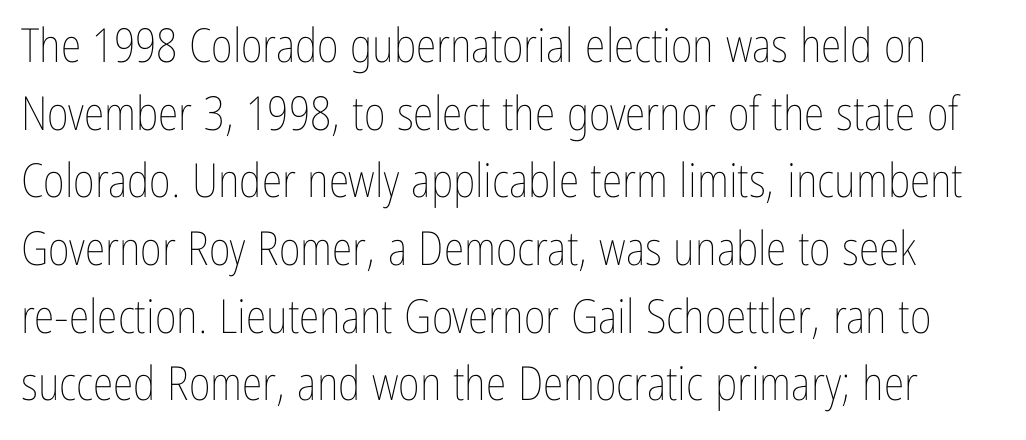
{"italic": "no", "bold": "no", "weight": "thin", "width": "condensed", "stroke_contrast": "low", "x_height": "medium", "monospaced": "no", "underline": "no", "line_spacing": "normal", "line_spacing_ratio": 1.44, "letter_spacing": "normal", "letter_spacing_em": 0.0, "glyph_px": 47}
